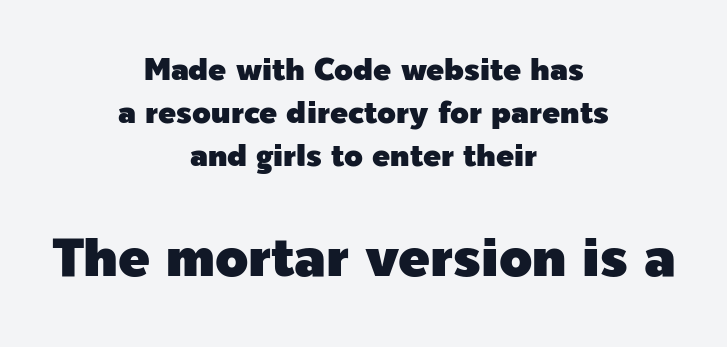
The image shows 53 px sans-serif type, upright; set centered, normal line spacing (1.44x), normal letter spacing, not underlined; the second (bottom) block is 1.77x larger; a medium x-height.
